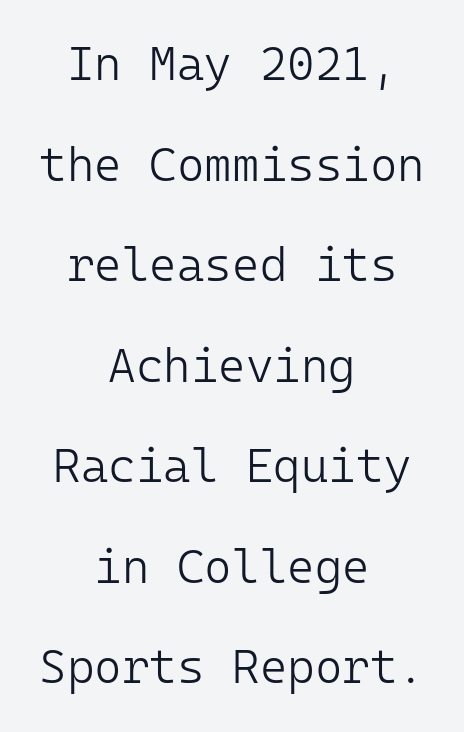
{"serif": "no", "italic": "no", "bold": "no", "weight": "light", "width": "normal", "stroke_contrast": "low", "x_height": "medium", "monospaced": "yes", "underline": "no", "align": "center", "line_spacing": "loose", "line_spacing_ratio": 2.14, "letter_spacing": "normal", "letter_spacing_em": 0.0, "glyph_px": 47}
